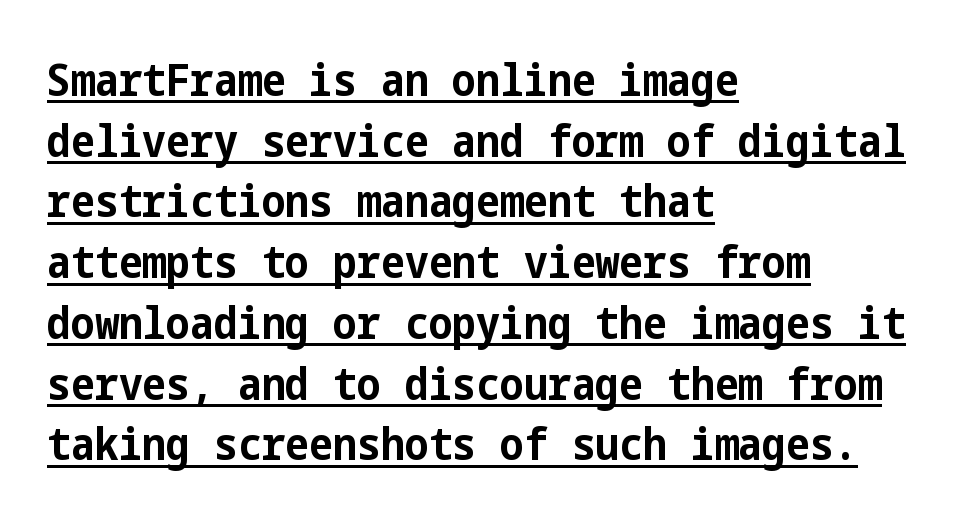
Q: Is the text bold? A: Yes.
Q: Is the text italic (slanted)? A: No, it is upright.
Q: Is the typeface a serif or a sans-serif typeface? A: Sans-serif.
Q: Is the text underlined? A: Yes.
Q: How is the paragraph aligned? A: Left-aligned.
Q: Is the spacing between letters normal or unusually wide? A: Normal.
Q: Is the spacing between lines tight, normal or loose? A: Normal.
Q: Width (condensed, normal, or wide)? A: Condensed.
Q: Stroke contrast? A: Low.
Q: x-height? A: Medium.
